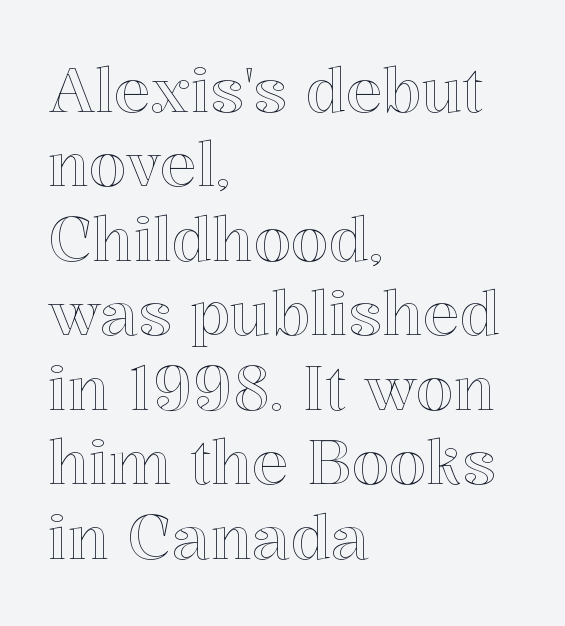
{"italic": "no", "width": "normal", "x_height": "medium", "monospaced": "no", "underline": "no", "align": "left", "line_spacing_ratio": 1.22, "letter_spacing": "normal", "letter_spacing_em": 0.0, "glyph_px": 61}
